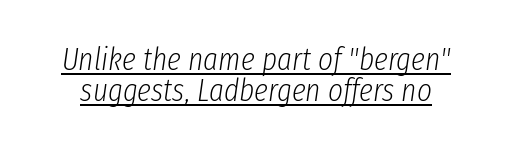
Q: Is the text bold? A: No.
Q: Is the text italic (slanted)? A: Yes, it leans right by about 8 degrees.
Q: Is the text underlined? A: Yes.
Q: Is the spacing between letters normal or unusually wide? A: Normal.
Q: Is the spacing between lines tight, normal or loose? A: Tight.
Q: Width (condensed, normal, or wide)? A: Condensed.
Q: Stroke contrast? A: Low.
Q: x-height? A: Medium.
Q: Monospaced? A: No.
